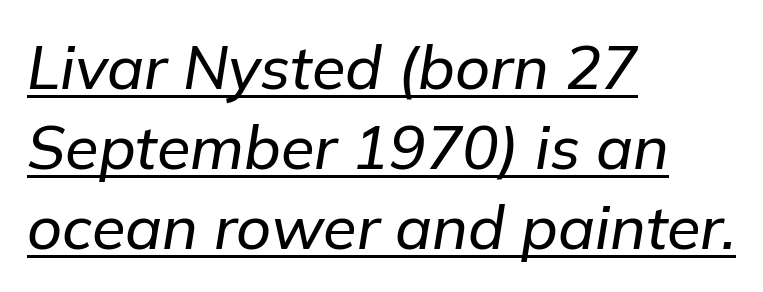
{"italic": "yes", "lean": "right", "slant_degrees": 9, "width": "normal", "stroke_contrast": "low", "x_height": "medium", "monospaced": "no", "underline": "yes", "align": "left", "line_spacing": "normal", "line_spacing_ratio": 1.31, "letter_spacing": "normal", "letter_spacing_em": 0.0, "glyph_px": 61}
